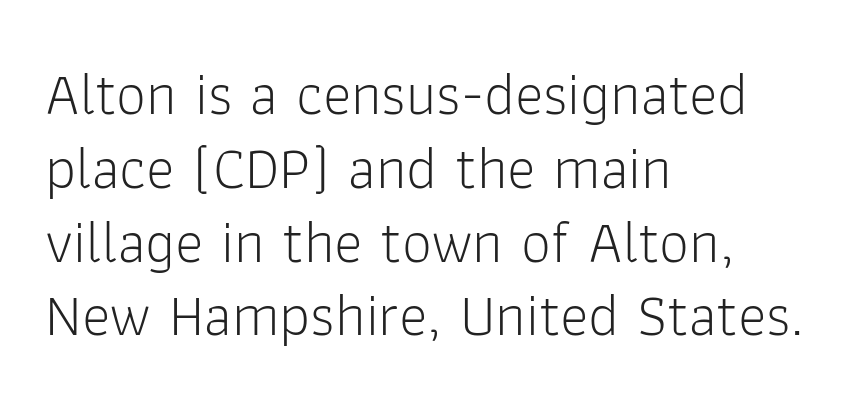
A typesetter would call this proportional, since set widths differ per character. Descenders hang freely into open space. Glyph-to-glyph distance matches everyday printed text. To sum up the face: it is a sans, with no serifs. Ascenders rise straight up at ninety degrees. Alignment: flush left.
